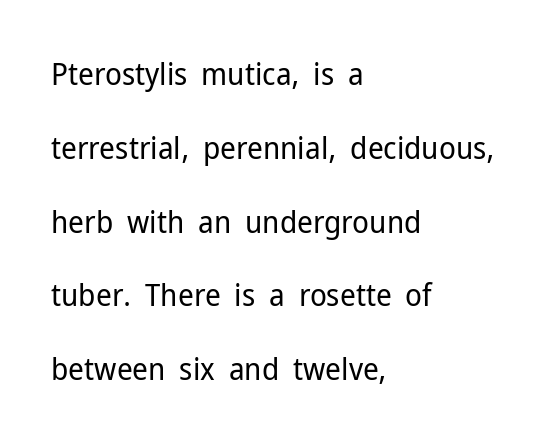
Clear beneath every line of the passage. Weight: regular or lighter. Unlike a traditional serif, this face leaves its strokes unadorned. Widely set lines give the paragraph a tall, airy silhouette. Every row of glyphs begins at an identical x-position on the left.
